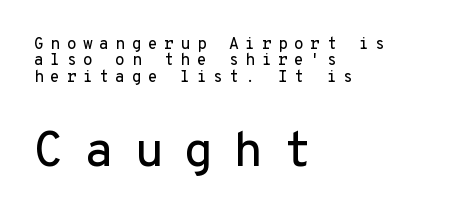
{"serif": "no", "italic": "no", "width": "normal", "stroke_contrast": "low", "x_height": "medium", "monospaced": "yes", "underline": "no", "align": "left", "line_spacing": "tight", "line_spacing_ratio": 1.02, "letter_spacing": "wide", "letter_spacing_em": 0.4, "larger_block": "second", "size_ratio": 3.06, "glyph_px": 49}
